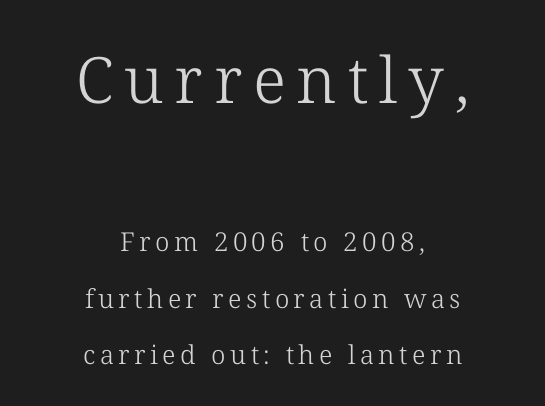
The area under the type is left untouched. Character widths vary here, with narrow letters taking less room than wide ones. The typography opts for an upright posture over an oblique one. The characters are drawn with everyday or finer stroke widths. Look at the bottom of the vertical strokes: they flare into serifs here.
